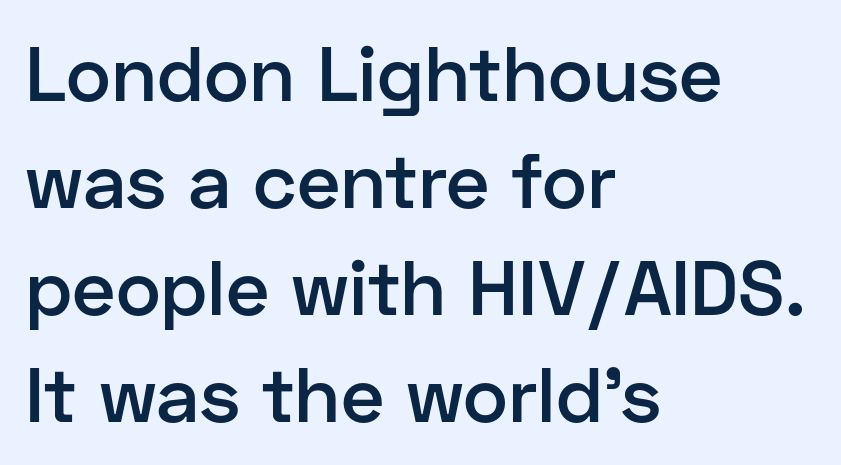
{"serif": "no", "italic": "no", "bold": "semi", "weight": "semibold", "width": "normal", "stroke_contrast": "low", "x_height": "medium", "monospaced": "no", "underline": "no", "align": "left", "line_spacing": "normal", "line_spacing_ratio": 1.39, "letter_spacing": "normal", "letter_spacing_em": 0.0, "glyph_px": 77}
